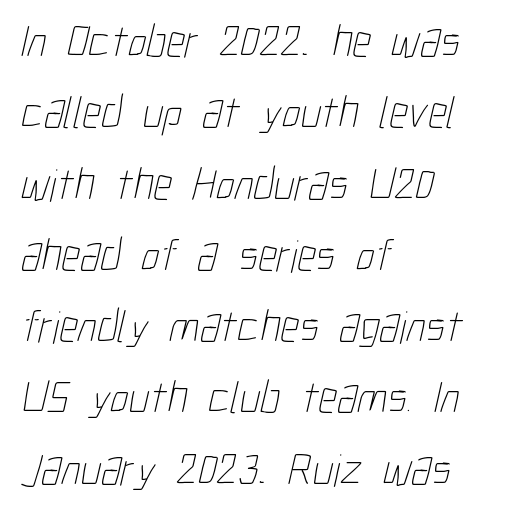
Q: Is the text bold? A: No.
Q: Is the text underlined? A: No.
Q: How is the paragraph aligned? A: Left-aligned.
Q: Is the spacing between letters normal or unusually wide? A: Normal.
Q: Is the spacing between lines tight, normal or loose? A: Normal.
Q: Width (condensed, normal, or wide)? A: Condensed.
Q: Stroke contrast? A: Low.
Q: x-height? A: Medium.
Q: Monospaced? A: No.
